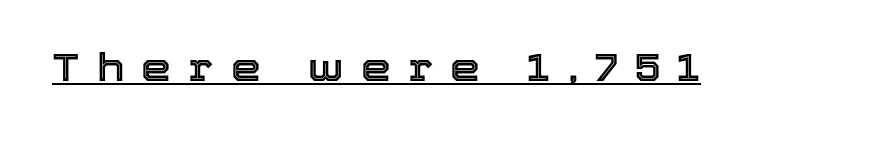
In terms of letterspacing, this is a distinctly airy, spread setting. Here the designer chose a conventional face with non-uniform glyph widths. Caption: lettering with a line underneath. Every stem runs plumb, perpendicular to the baseline.
